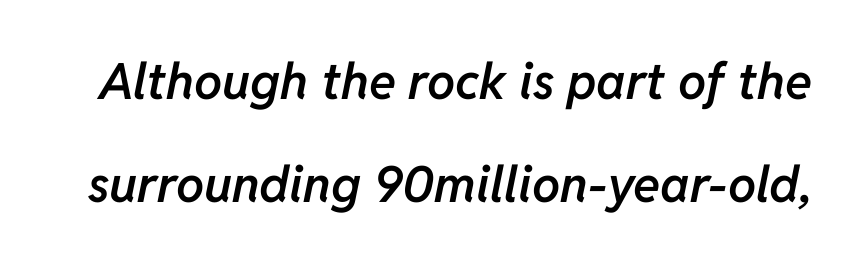
The image shows 50 px semibold type, italic (leaning right); set loose line spacing (2.07x), normal letter spacing, not underlined; low stroke contrast and a medium x-height.
